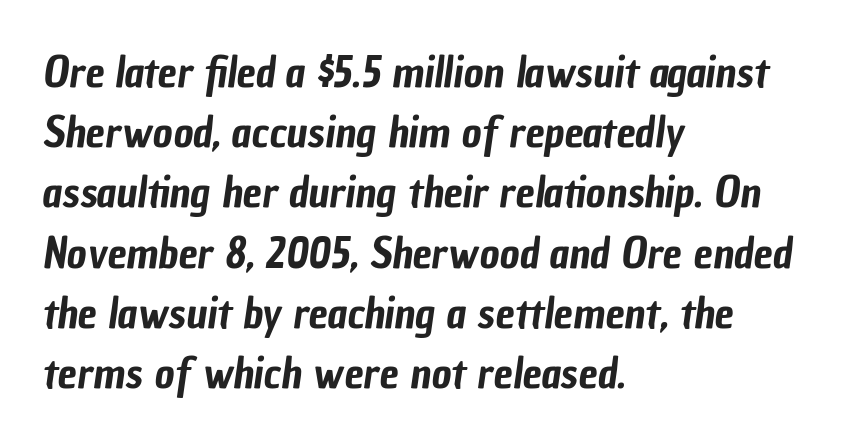
A student would call this left alignment; a typographer would say flush left, rag right. Nobody touched the tracking dial on this one. One glance says typical: line gaps are just what's usual. Is this a fixed-width face? No — the glyphs have proportional, varying widths. Descenders hang freely into open space.
